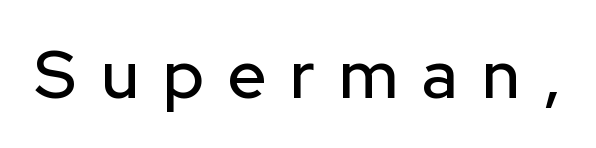
Typographically, this falls in the sans-serif category. The baseline area is clear. No italicization has been applied; the sample stays upright. Varying glyph widths throughout — classic text-font behaviour. Substantial extra tracking has been applied to these lines.
